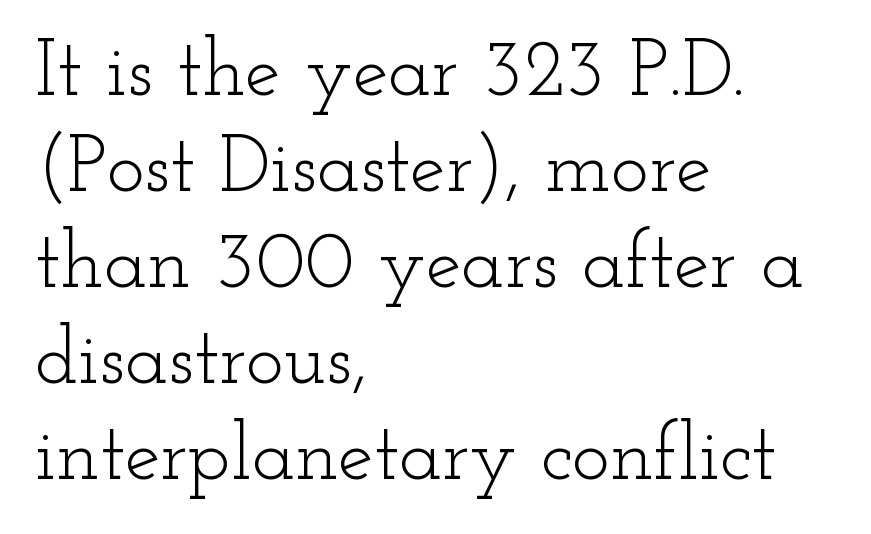
Vertical strokes here are truly vertical. A clean baseline with only descenders dipping below it. In terms of letterform style, serifs are clearly present. The letters sit at their default tracking, neither squeezed nor spread. This sample has the flowing, uneven cadence of proportional lettering. Weight: in the light-to-regular range.
